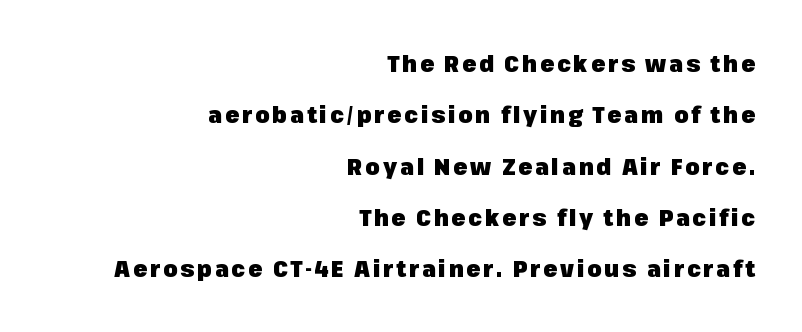
The letters stand upright; this is a roman face. This rendering uses right alignment, leaving the left contour irregular. In terms of leading, this rendering errs on the spacious side. What weight is shown? A full bold with thick strokes.
